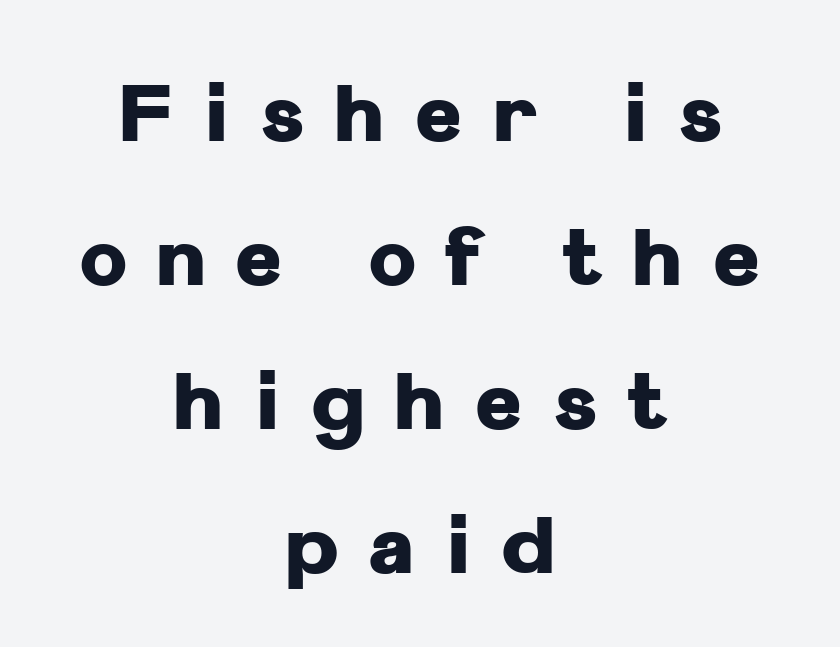
Spacing verdict: proportional, widths tailored to each character. The glyphs in this specimen are sans serif. This is heavy type, rendered in bold. Beneath every word, the page is bare. Both edges are ragged and mirror each other, which tells us the setting is centered.
